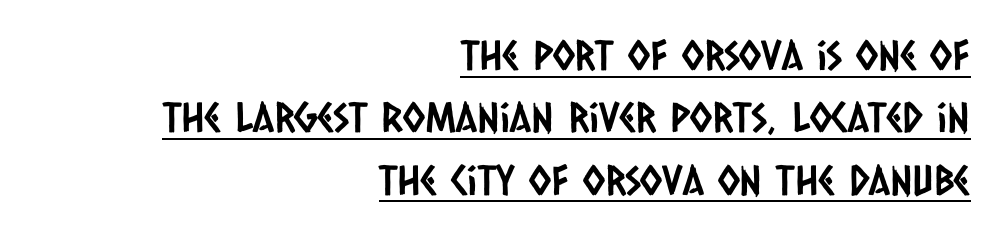
{"serif": "no", "width": "condensed", "stroke_contrast": "low", "x_height": "large", "monospaced": "no", "underline": "yes", "align": "right", "line_spacing": "normal", "line_spacing_ratio": 1.52, "letter_spacing": "normal", "letter_spacing_em": 0.0, "glyph_px": 41}
